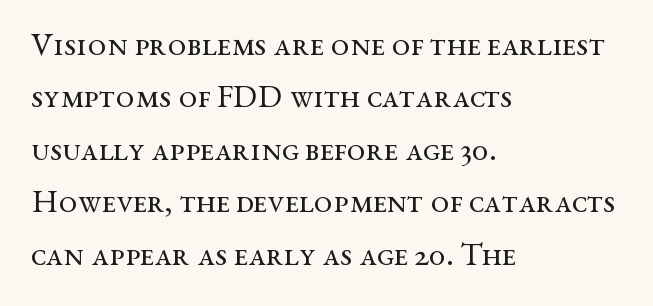
Q: Is the text bold? A: No.
Q: Is the text italic (slanted)? A: No, it is upright.
Q: Is the typeface a serif or a sans-serif typeface? A: Serif.
Q: Is the text underlined? A: No.
Q: How is the paragraph aligned? A: Left-aligned.
Q: Is the spacing between letters normal or unusually wide? A: Normal.
Q: Is the spacing between lines tight, normal or loose? A: Normal.
Q: Width (condensed, normal, or wide)? A: Wide.
Q: Stroke contrast? A: Medium.
Q: x-height? A: Medium.
Q: Monospaced? A: No.
